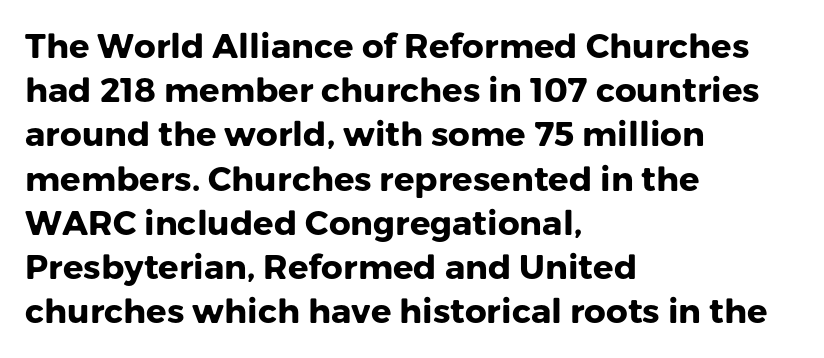
{"serif": "no", "italic": "no", "bold": "yes", "weight": "heavy", "width": "normal", "stroke_contrast": "low", "x_height": "medium", "monospaced": "no", "underline": "no", "align": "left", "line_spacing": "normal", "line_spacing_ratio": 1.3, "letter_spacing": "normal", "letter_spacing_em": 0.0, "glyph_px": 34}
